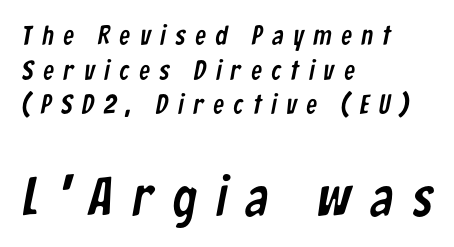
Larger block? The one below; the one above is distinctly smaller. Line beginnings align vertically; line endings do not. In terms of leading, this rendering sits right in the middle. You could not count columns in this text — the font is proportionally spaced. A sans-serif font was chosen for this passage.
